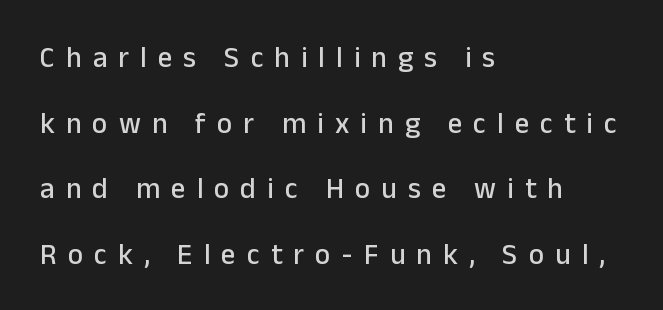
These lines are composed in type without serifs. The letters advance in unequal steps, a hallmark of proportional type. Beneath every word, the page is bare. Baseline-to-baseline distance is far greater than the letter height. Vertical strokes here are truly vertical.
